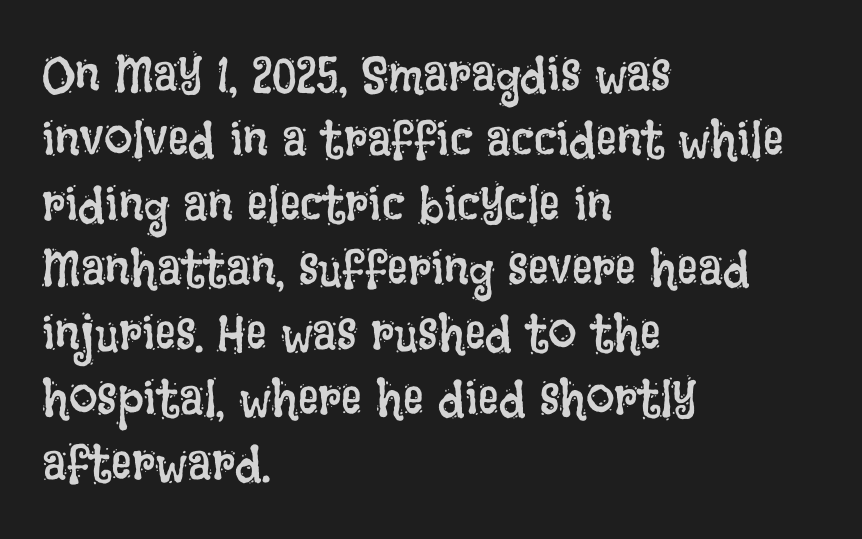
The image shows 51 px regular-weight, condensed type, upright; set left-aligned, normal line spacing (1.27x), normal letter spacing, not underlined; low stroke contrast and a large x-height.
